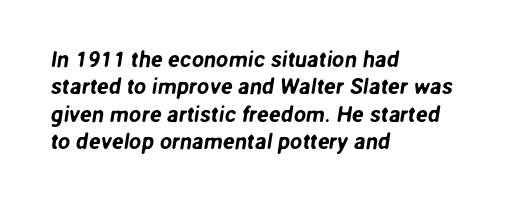
Which margin do the lines hug? The left one — the right edge is uneven. The space directly below the letters is spotless. Spacing between characters is what you'd get straight out of the box.
